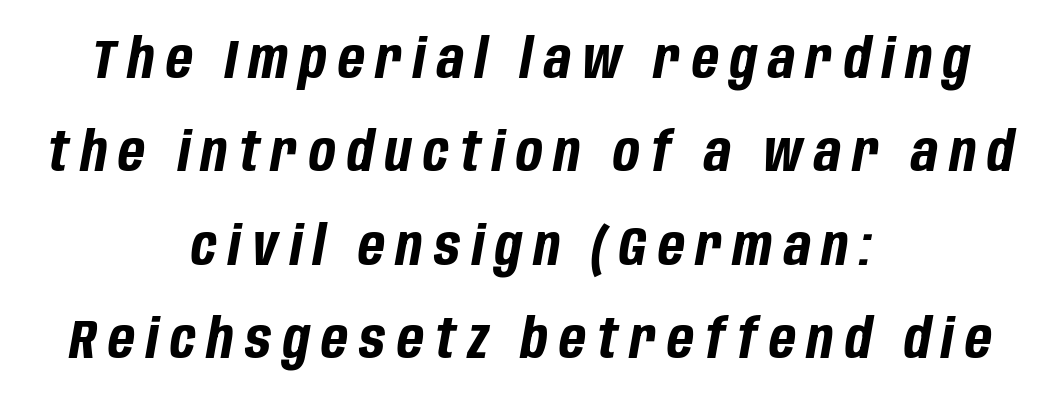
{"italic": "yes", "lean": "right", "slant_degrees": 10, "bold": "yes", "weight": "bold", "width": "condensed", "stroke_contrast": "low", "x_height": "large", "monospaced": "no", "underline": "no", "align": "center", "line_spacing": "normal", "line_spacing_ratio": 1.7, "letter_spacing": "wide", "letter_spacing_em": 0.21, "glyph_px": 55}
